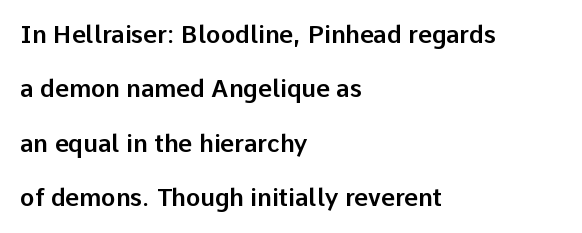
Q: Is the text italic (slanted)? A: No, it is upright.
Q: Is the text underlined? A: No.
Q: How is the paragraph aligned? A: Left-aligned.
Q: Is the spacing between letters normal or unusually wide? A: Normal.
Q: Is the spacing between lines tight, normal or loose? A: Loose.
